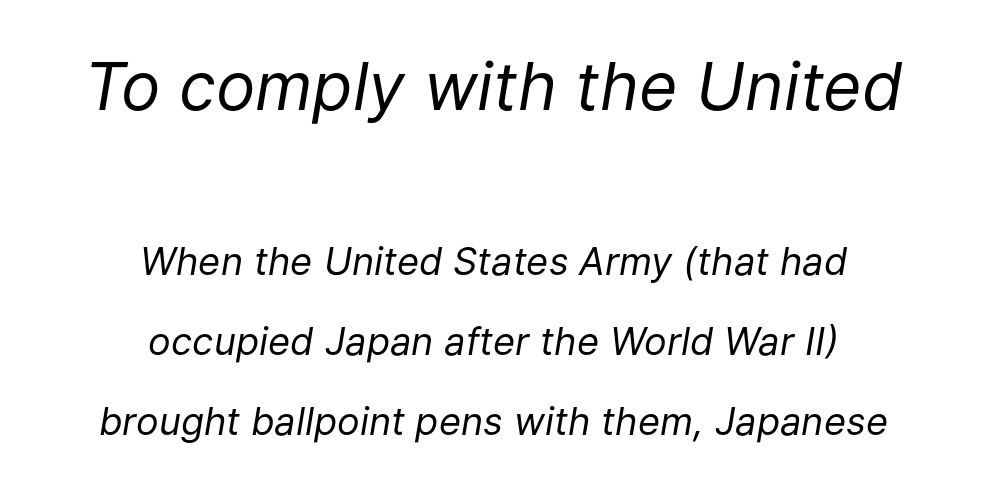
The tracking reads as untouched default to a designer's eye. The specimen reads as italic at a glance. Underline: absent. Caption: multi-line text, centered on the measure. The face looks like a standard text weight, possibly lighter.
